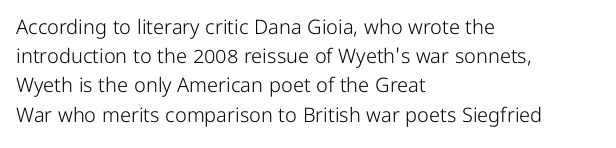
The image shows 20 px text type, upright; set left-aligned, normal line spacing (1.46x), normal letter spacing, not underlined.
